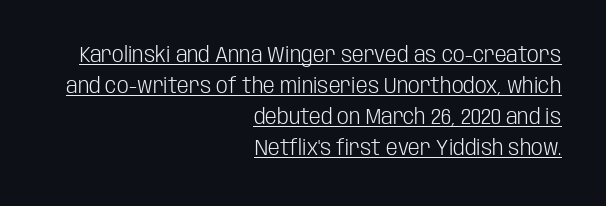
The image shows 21 px text type, upright; set right-aligned, normal line spacing (1.47x), normal letter spacing, underlined.
